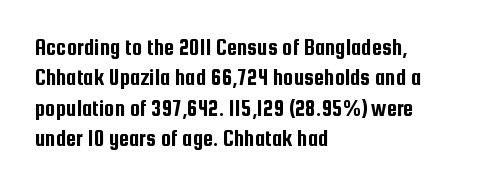
{"italic": "no", "underline": "no", "align": "left", "line_spacing": "normal", "line_spacing_ratio": 1.32, "letter_spacing": "normal", "letter_spacing_em": 0.0, "glyph_px": 23}
